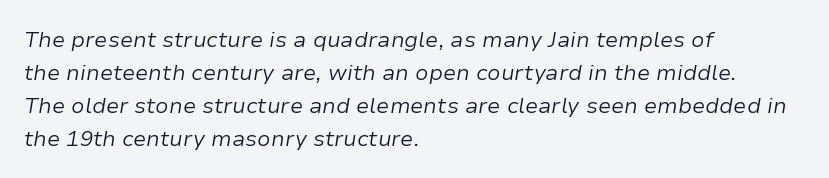
{"italic": "yes", "lean": "right", "slant_degrees": 9, "bold": "no", "underline": "no", "align": "left", "line_spacing": "normal", "line_spacing_ratio": 1.5, "letter_spacing": "normal", "letter_spacing_em": 0.0, "glyph_px": 22}
